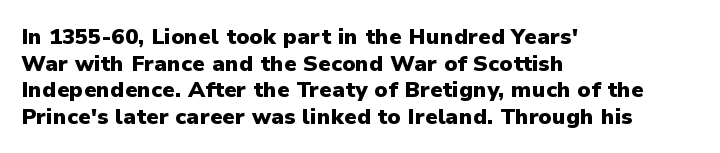
The image shows 22 px bold type, upright; set left-aligned, line spacing 1.21x, normal letter spacing, not underlined.
